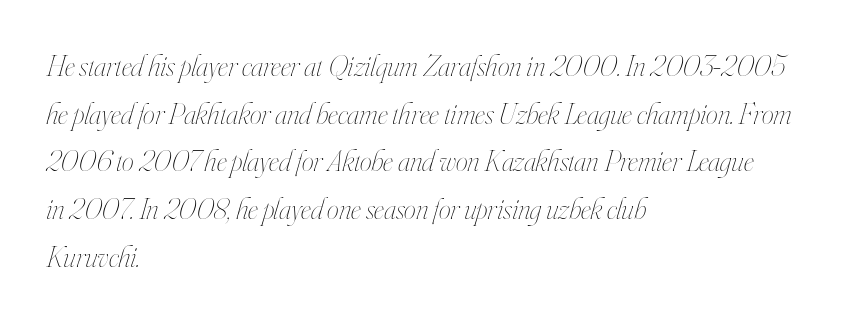
Q: Is the text bold? A: No.
Q: Is the text italic (slanted)? A: Yes, it leans right by about 16 degrees.
Q: Is the text underlined? A: No.
Q: How is the paragraph aligned? A: Left-aligned.
Q: Is the spacing between letters normal or unusually wide? A: Normal.
Q: Is the spacing between lines tight, normal or loose? A: Normal.
Q: Width (condensed, normal, or wide)? A: Condensed.
Q: Stroke contrast? A: High.
Q: x-height? A: Small.
Q: Monospaced? A: No.
